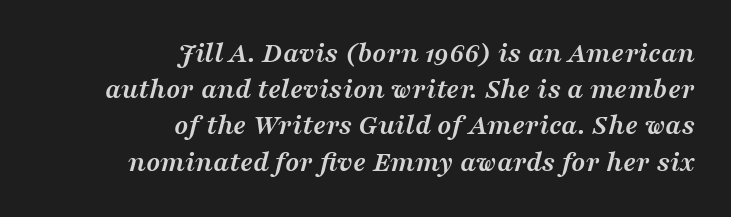
The letters advance in unequal steps, a hallmark of proportional type. The lines sit at an ordinary, default distance from one another. The rendering shows small feet on the letterforms — a serif design. A bare baseline throughout the passage. Is the type bold? Yes — the strokes are clearly thick and heavy. Teacher's note: observe the even right margin — that is flush-right alignment.
